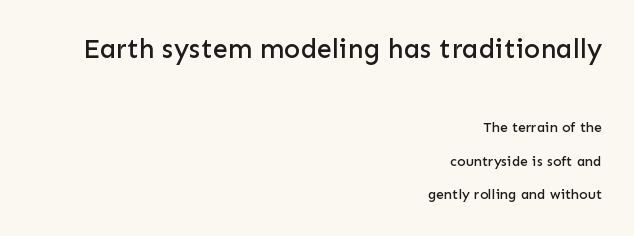
Q: Is the text italic (slanted)? A: No, it is upright.
Q: Is the text underlined? A: No.
Q: How is the paragraph aligned? A: Right-aligned.
Q: Is the spacing between letters normal or unusually wide? A: Normal.
Q: Is the spacing between lines tight, normal or loose? A: Loose.
Q: Which block of text is set in a larger size, the first (top) or the second (bottom)? A: The first (top) one.
